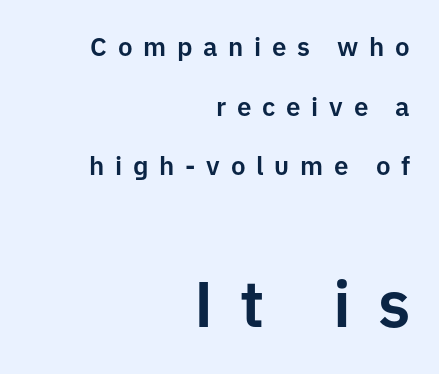
Q: Is the text italic (slanted)? A: No, it is upright.
Q: Is the typeface a serif or a sans-serif typeface? A: Sans-serif.
Q: Is the text underlined? A: No.
Q: How is the paragraph aligned? A: Right-aligned.
Q: Is the spacing between letters normal or unusually wide? A: Unusually wide.
Q: Is the spacing between lines tight, normal or loose? A: Loose.
Q: Which block of text is set in a larger size, the first (top) or the second (bottom)? A: The second (bottom) one.
Q: Width (condensed, normal, or wide)? A: Normal.
Q: Stroke contrast? A: Low.
Q: x-height? A: Medium.
Q: Monospaced? A: No.
